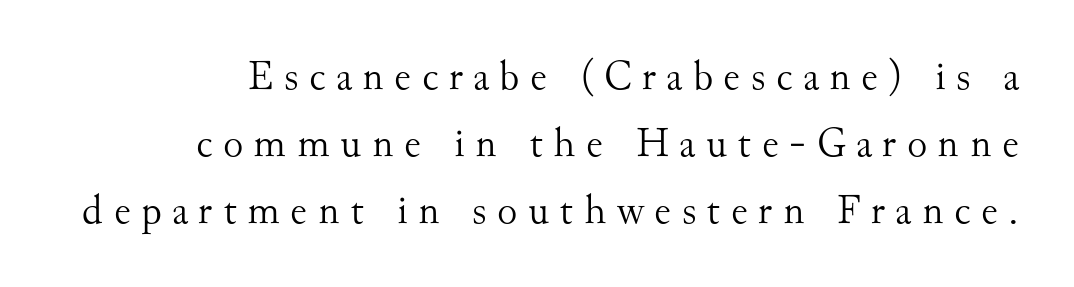
Descenders hang freely into open space. The typesetting does not lean heavy: it is not bold. Whoever set this chose a conventional vertical rhythm. The face used here is rendered with a markedly widened letterfit. Observe the serifs anchoring each vertical stroke in this sample.
